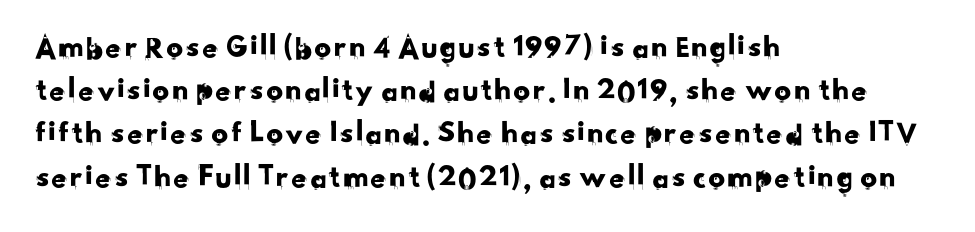
{"serif": "no", "width": "normal", "stroke_contrast": "low", "x_height": "small", "monospaced": "no", "underline": "no", "align": "left", "line_spacing": "normal", "line_spacing_ratio": 1.31, "letter_spacing": "normal", "letter_spacing_em": 0.0, "glyph_px": 33}
